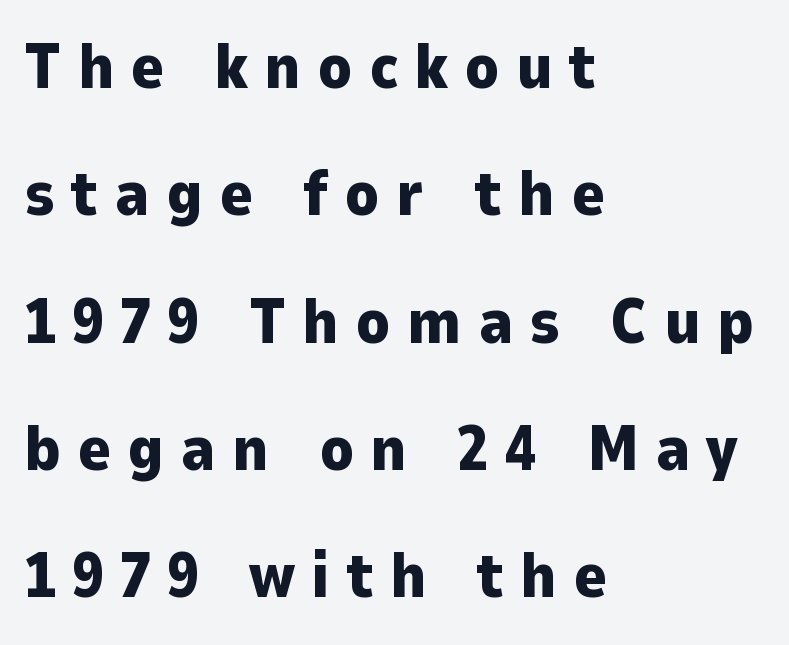
The image shows 63 px heavy sans-serif type, upright; set left-aligned, loose line spacing (2.02x), unusually wide letter spacing (+0.26 em), not underlined; low stroke contrast and a medium x-height.
